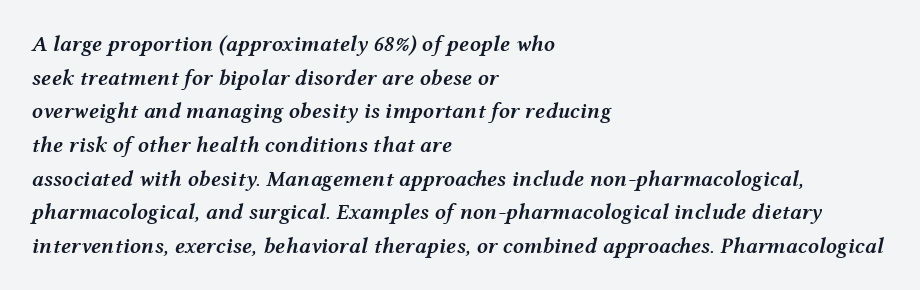
The image shows 22 px text type, italic (leaning right); set left-aligned, normal line spacing (1.53x), normal letter spacing, not underlined.
